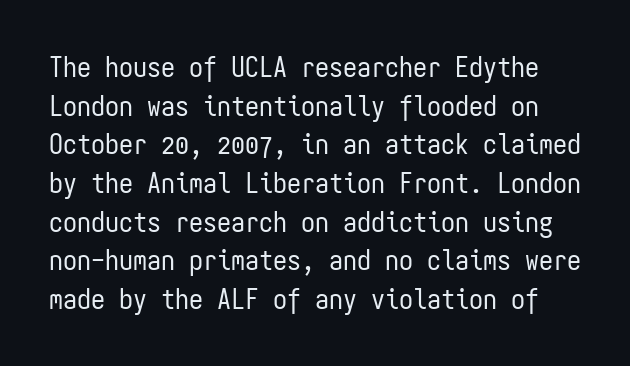
{"serif": "no", "italic": "no", "bold": "no", "weight": "regular", "width": "condensed", "stroke_contrast": "low", "x_height": "medium", "monospaced": "yes", "underline": "no", "line_spacing": "normal", "line_spacing_ratio": 1.38, "letter_spacing": "normal", "letter_spacing_em": 0.0, "glyph_px": 28}
